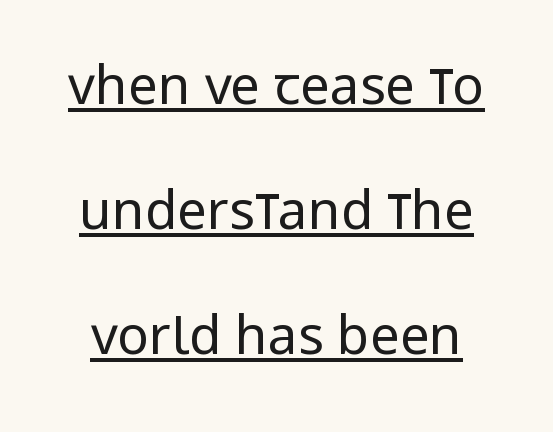
The image shows 53 px regular-weight, condensed sans-serif type, upright; set loose line spacing (2.36x), normal letter spacing, underlined; low stroke contrast and a large x-height.
